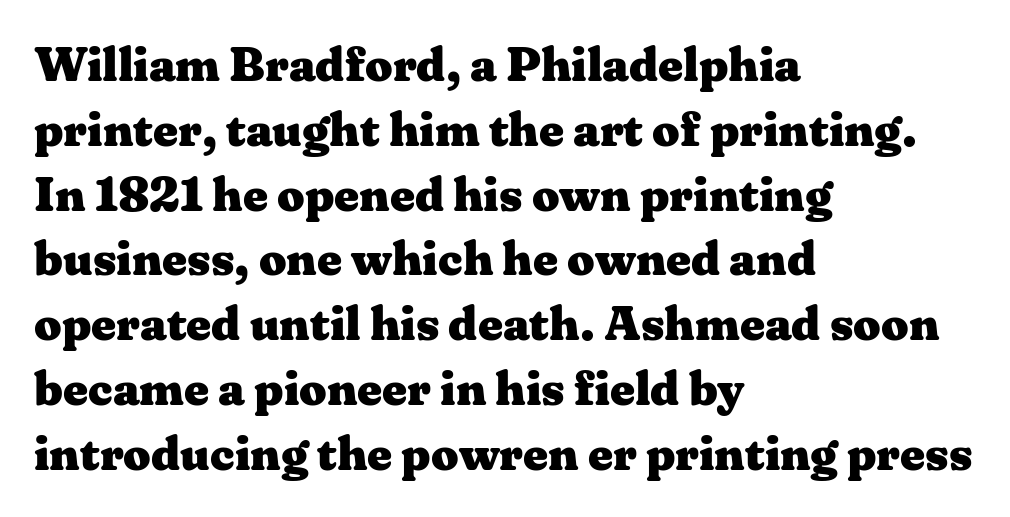
The image shows 48 px heavy, wide serif type, upright; set left-aligned, normal line spacing (1.35x), normal letter spacing, not underlined; medium stroke contrast and a medium x-height.
